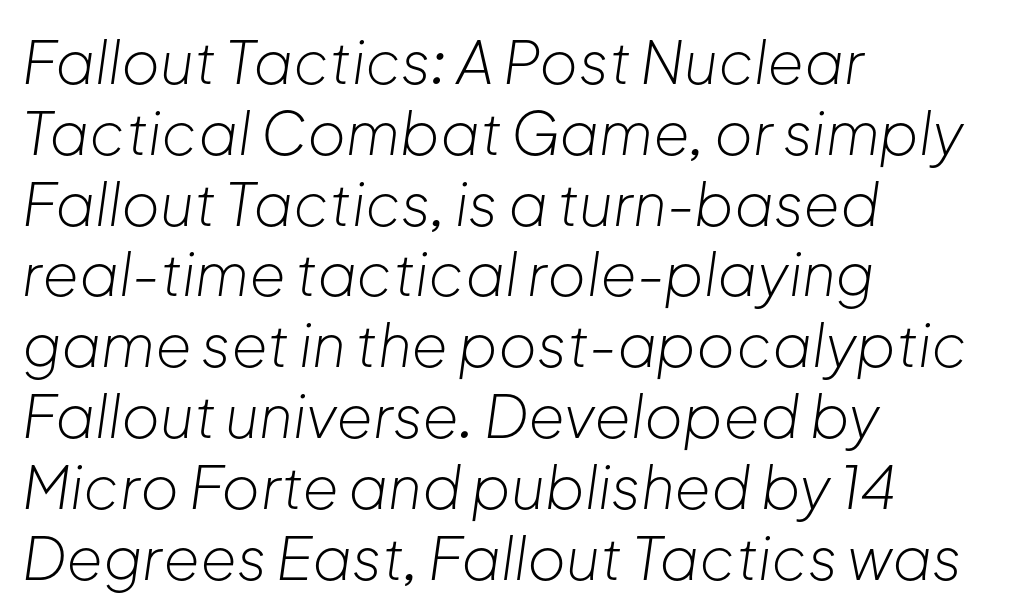
Q: Is the text bold? A: No.
Q: Is the text italic (slanted)? A: Yes, it leans right by about 8 degrees.
Q: Is the text underlined? A: No.
Q: How is the paragraph aligned? A: Left-aligned.
Q: Is the spacing between letters normal or unusually wide? A: Normal.
Q: Width (condensed, normal, or wide)? A: Normal.
Q: Stroke contrast? A: Low.
Q: x-height? A: Medium.
Q: Monospaced? A: No.
